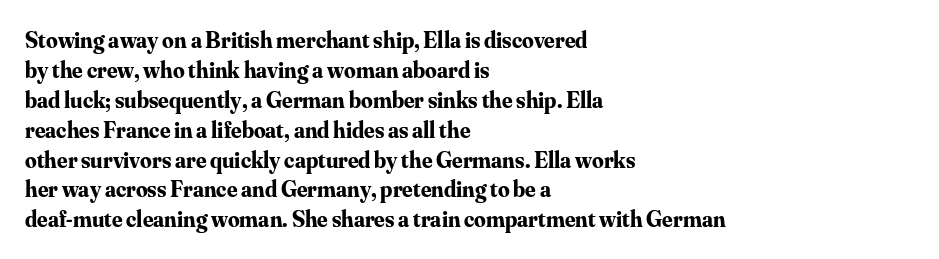
Q: Is the text bold? A: Yes.
Q: Is the text italic (slanted)? A: No, it is upright.
Q: Is the text underlined? A: No.
Q: How is the paragraph aligned? A: Left-aligned.
Q: Is the spacing between letters normal or unusually wide? A: Normal.
Q: Is the spacing between lines tight, normal or loose? A: Normal.
